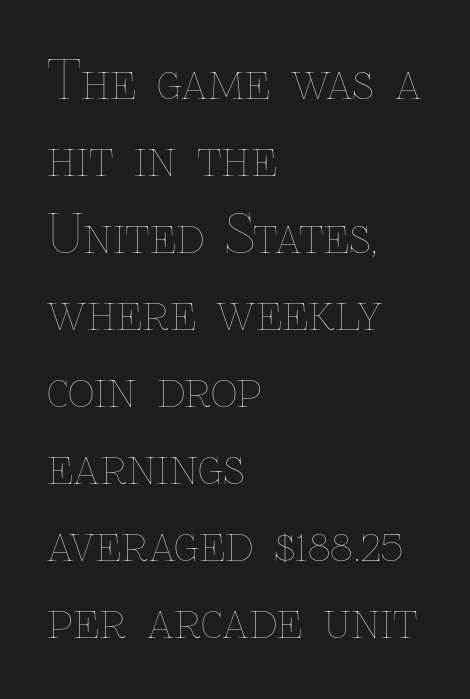
{"italic": "no", "bold": "no", "weight": "thin", "width": "normal", "stroke_contrast": "low", "x_height": "medium", "monospaced": "no", "underline": "no", "align": "left", "line_spacing": "normal", "line_spacing_ratio": 1.48, "letter_spacing": "normal", "letter_spacing_em": 0.0, "glyph_px": 52}
